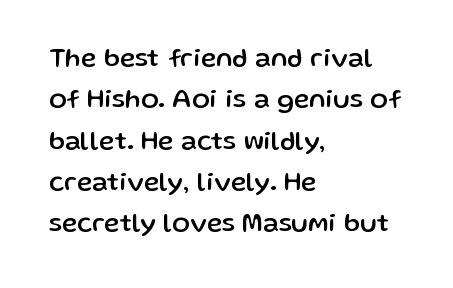
Honestly, there is no underline to notice here at all. Nothing unusual about the tracking: characters are spaced as the font intends. These lines stack with their left ends in a neat column. Posture: vertical. Normally led — the rows are evenly, conventionally spaced.
